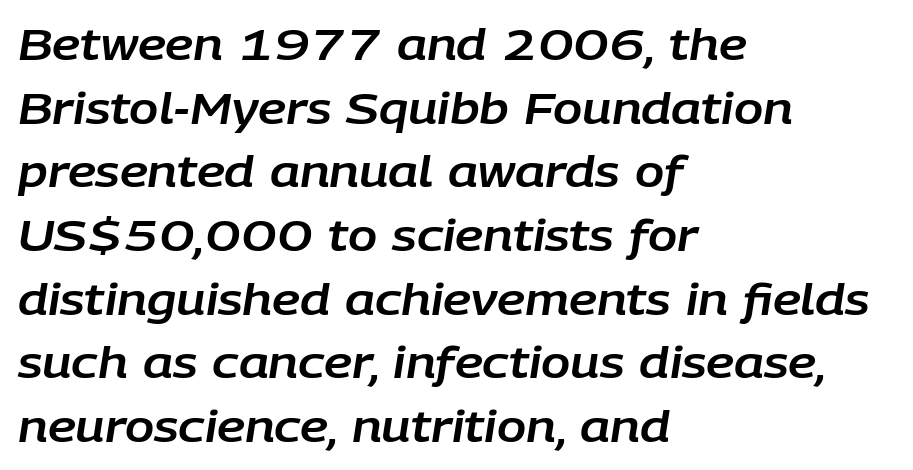
{"italic": "yes", "lean": "right", "slant_degrees": 9, "width": "normal", "stroke_contrast": "low", "x_height": "large", "monospaced": "no", "underline": "no", "align": "left", "line_spacing": "normal", "line_spacing_ratio": 1.48, "letter_spacing": "normal", "letter_spacing_em": 0.0, "glyph_px": 43}
